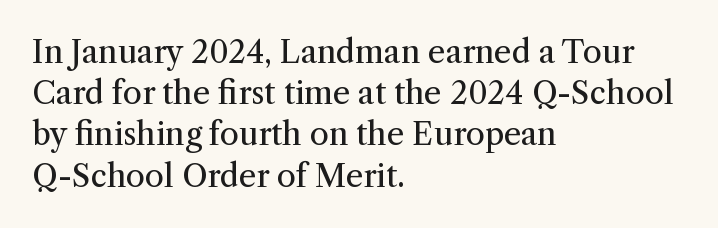
The image shows 31 px regular-weight serif type, upright; set left-aligned, normal line spacing (1.33x), normal letter spacing, not underlined; medium stroke contrast and a medium x-height.
